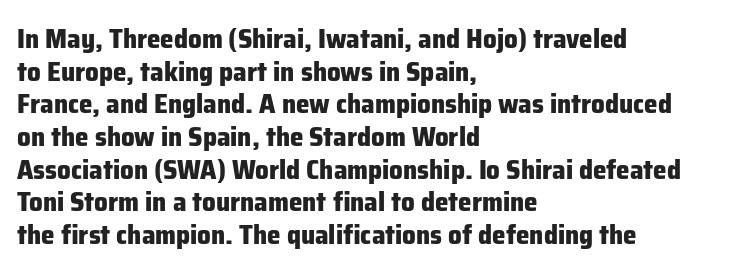
{"italic": "no", "bold": "yes", "underline": "no", "align": "left", "line_spacing_ratio": 1.21, "letter_spacing": "normal", "letter_spacing_em": 0.0, "glyph_px": 27}
